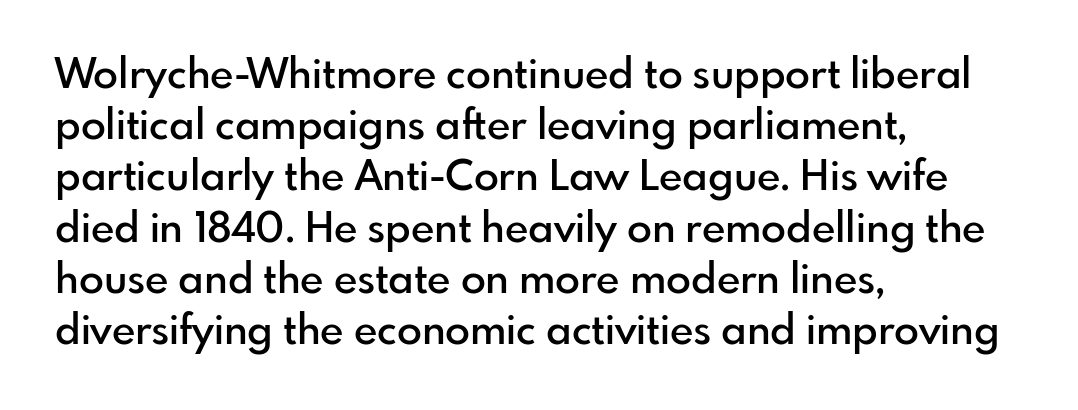
The image shows 41 px semibold sans-serif type, upright; set left-aligned, normal line spacing (1.25x), normal letter spacing, not underlined; low stroke contrast and a small x-height.
